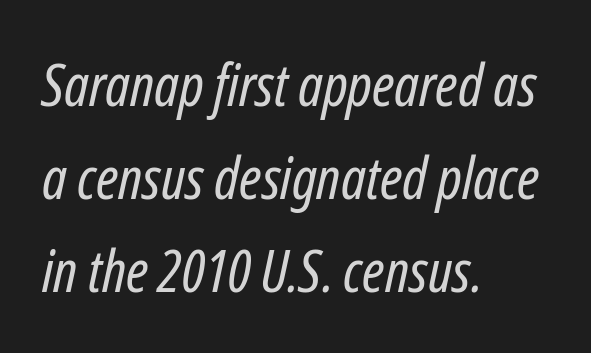
The image shows 59 px regular-weight, condensed type, italic (leaning right); set left-aligned, normal line spacing (1.58x), normal letter spacing, not underlined; low stroke contrast and a medium x-height.
